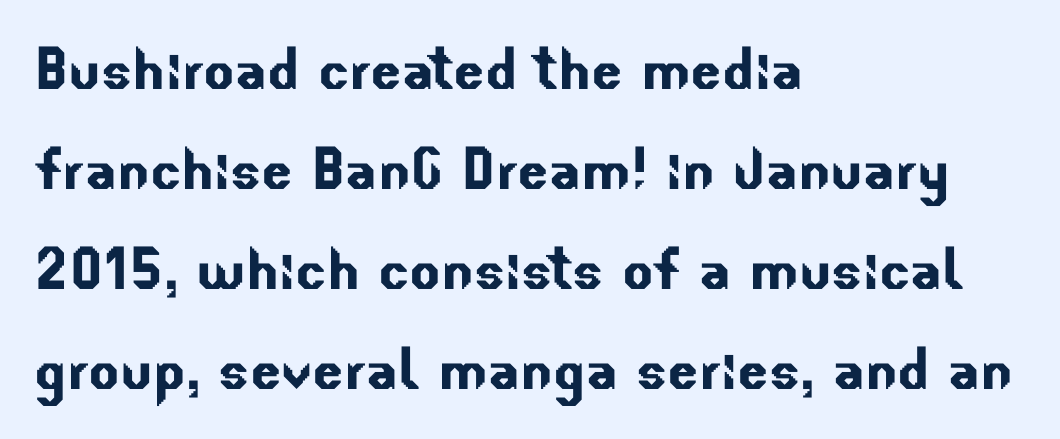
The image shows 73 px sans-serif type; set left-aligned, normal line spacing (1.37x), normal letter spacing, not underlined; low stroke contrast and a small x-height.
